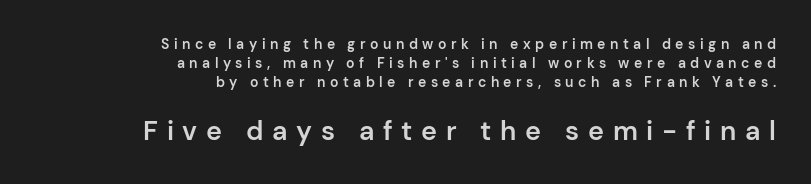
The image shows 27 px text type, upright; set right-aligned, normal line spacing (1.34x), unusually wide letter spacing (+0.32 em), not underlined; the second (bottom) block is 1.93x larger.
